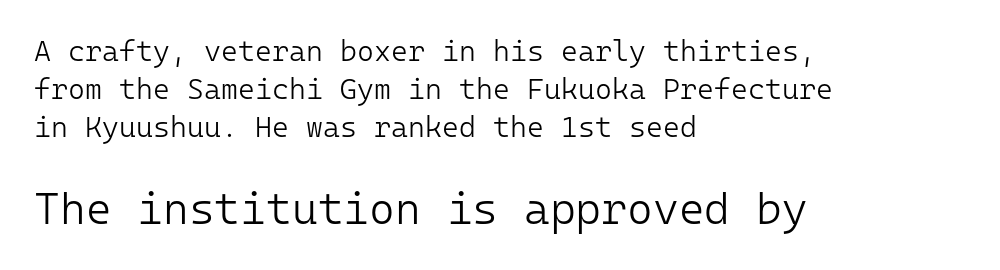
Q: Is the text bold? A: No.
Q: Is the text italic (slanted)? A: No, it is upright.
Q: Is the typeface a serif or a sans-serif typeface? A: Sans-serif.
Q: Is the text underlined? A: No.
Q: How is the paragraph aligned? A: Left-aligned.
Q: Is the spacing between letters normal or unusually wide? A: Normal.
Q: Is the spacing between lines tight, normal or loose? A: Normal.
Q: Which block of text is set in a larger size, the first (top) or the second (bottom)? A: The second (bottom) one.
Q: Width (condensed, normal, or wide)? A: Normal.
Q: Stroke contrast? A: Low.
Q: x-height? A: Medium.
Q: Monospaced? A: Yes.
